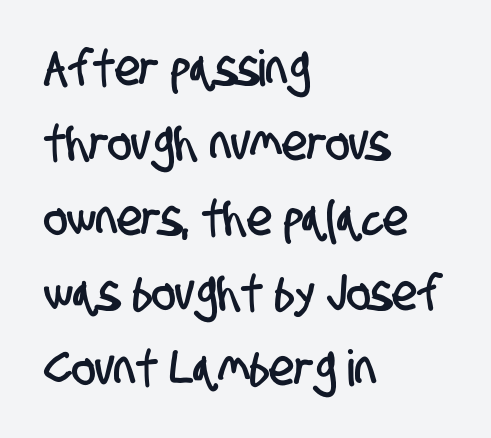
{"serif": "no", "width": "condensed", "stroke_contrast": "low", "x_height": "large", "monospaced": "no", "underline": "no", "align": "left", "line_spacing": "normal", "line_spacing_ratio": 1.5, "letter_spacing": "normal", "letter_spacing_em": 0.0, "glyph_px": 50}
